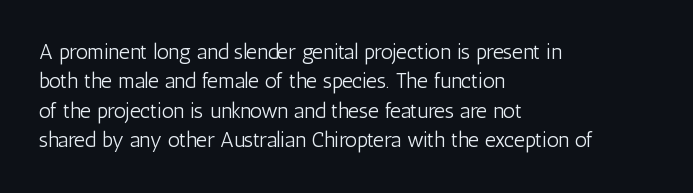
Q: Is the text bold? A: No.
Q: Is the text italic (slanted)? A: No, it is upright.
Q: Is the text underlined? A: No.
Q: How is the paragraph aligned? A: Left-aligned.
Q: Is the spacing between letters normal or unusually wide? A: Normal.
Q: Is the spacing between lines tight, normal or loose? A: Normal.
